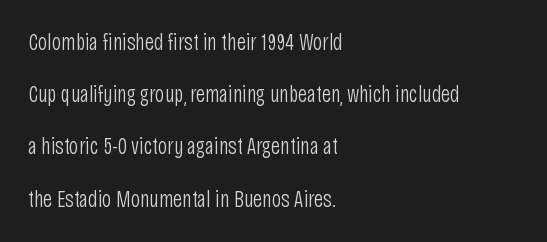
{"italic": "no", "bold": "no", "underline": "no", "align": "left", "line_spacing": "loose", "line_spacing_ratio": 2.27, "letter_spacing": "normal", "letter_spacing_em": 0.0, "glyph_px": 23}
